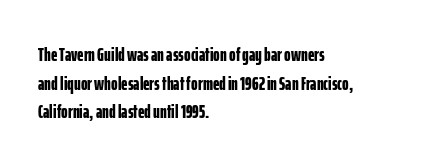
{"italic": "no", "bold": "yes", "underline": "no", "align": "left", "line_spacing": "normal", "line_spacing_ratio": 1.43, "letter_spacing": "normal", "letter_spacing_em": 0.0, "glyph_px": 20}
